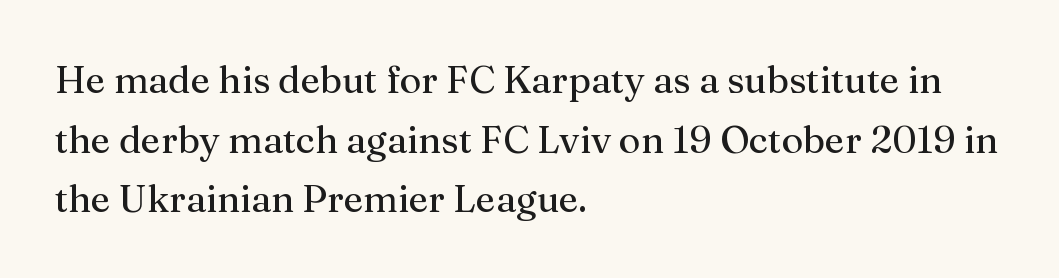
The image shows 38 px regular-weight serif type, upright; set left-aligned, normal line spacing (1.57x), normal letter spacing, not underlined; medium stroke contrast and a medium x-height.
